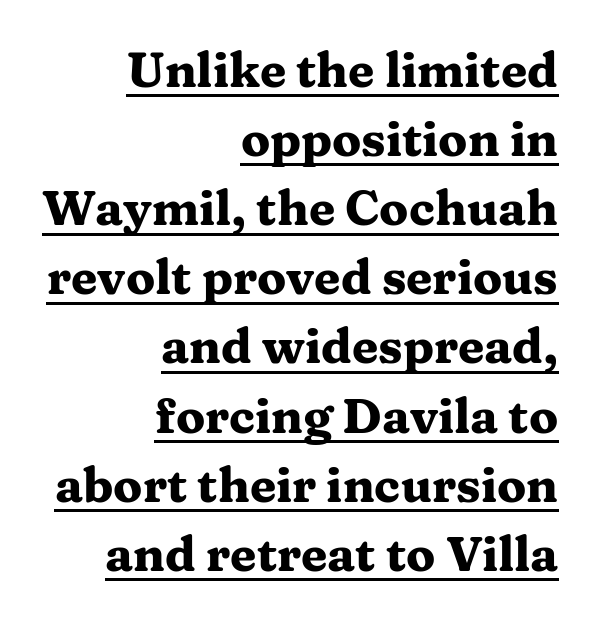
{"serif": "yes", "italic": "no", "bold": "yes", "weight": "heavy", "width": "wide", "stroke_contrast": "medium", "x_height": "medium", "monospaced": "no", "underline": "yes", "align": "right", "line_spacing": "normal", "line_spacing_ratio": 1.44, "letter_spacing": "normal", "letter_spacing_em": 0.0, "glyph_px": 48}
